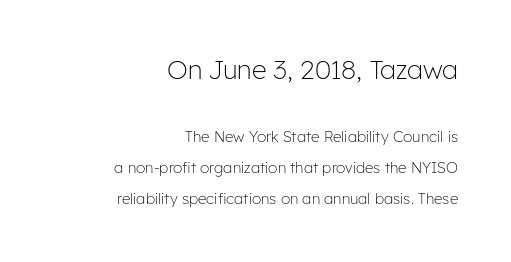
Q: Is the text bold? A: No.
Q: Is the text italic (slanted)? A: No, it is upright.
Q: Is the text underlined? A: No.
Q: How is the paragraph aligned? A: Right-aligned.
Q: Is the spacing between letters normal or unusually wide? A: Normal.
Q: Is the spacing between lines tight, normal or loose? A: Loose.
Q: Which block of text is set in a larger size, the first (top) or the second (bottom)? A: The first (top) one.
